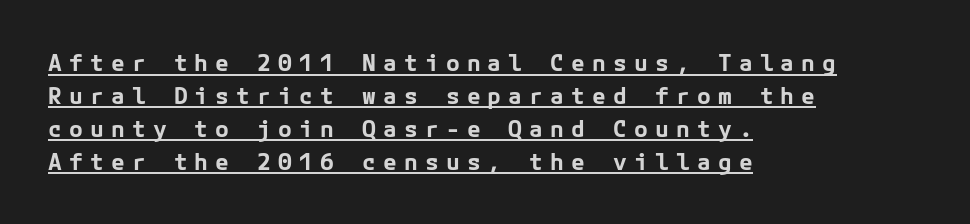
{"italic": "no", "bold": "yes", "underline": "yes", "align": "left", "line_spacing": "normal", "line_spacing_ratio": 1.43, "letter_spacing": "wide", "letter_spacing_em": 0.31, "glyph_px": 23}
